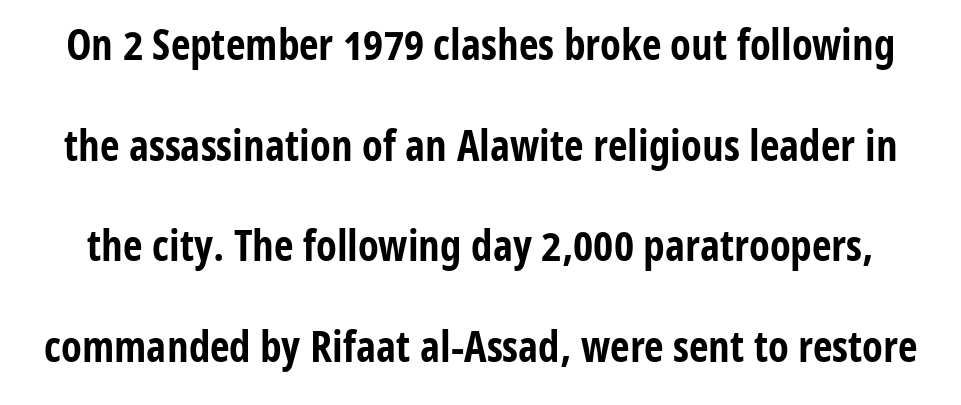
The baseline area is clear. Widely set lines give the paragraph a tall, airy silhouette. This sample has the flowing, uneven cadence of proportional lettering. Heavy-handed strokes throughout: this text is bold. This sample uses plain, unmodified letter spacing. Style check: upright.
